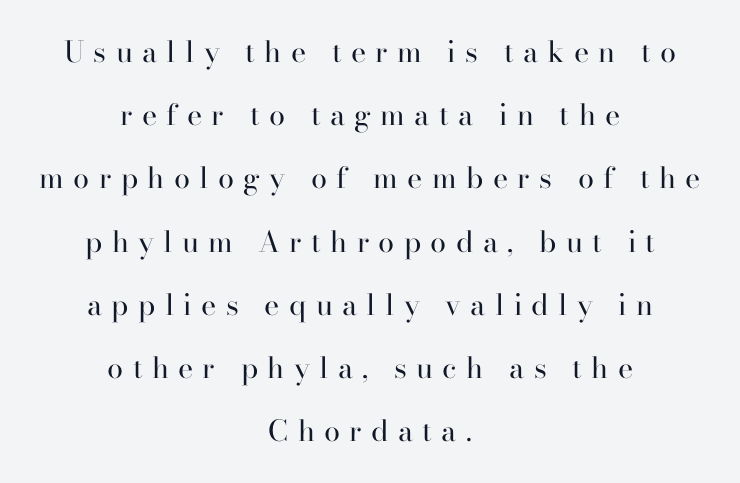
The rendering uses natural spacing where letterforms have individual widths. Italic? Not at all — the glyphs are vertical. Reading down the block, each line starts at a different indent, mirrored at its end. Caption: face not bold, strokes unweighted. Classification — serif.
